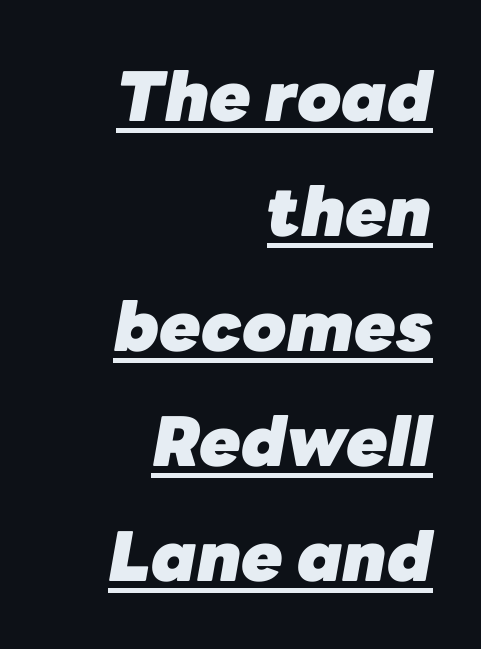
{"italic": "yes", "lean": "right", "slant_degrees": 10, "bold": "yes", "weight": "heavy", "width": "normal", "stroke_contrast": "low", "x_height": "medium", "monospaced": "no", "underline": "yes", "align": "right", "line_spacing": "normal", "line_spacing_ratio": 1.69, "letter_spacing": "normal", "letter_spacing_em": 0.0, "glyph_px": 68}
